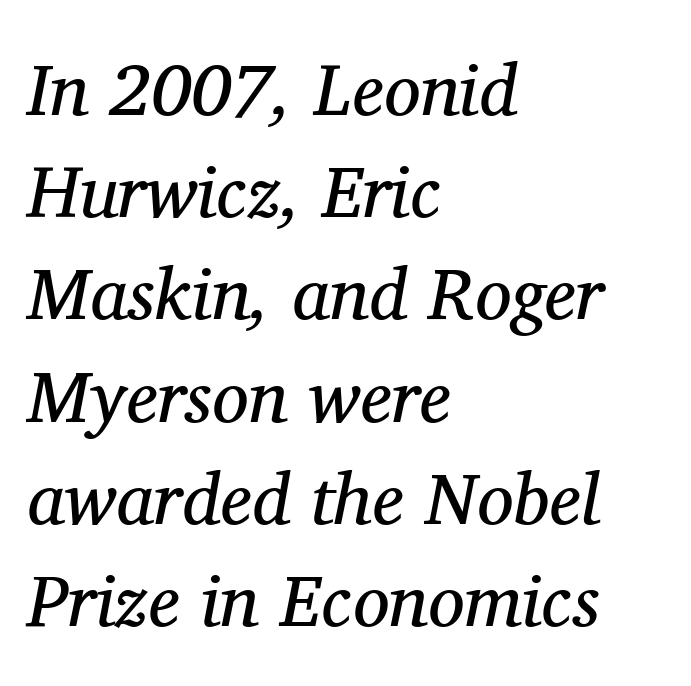
The image shows 73 px regular-weight serif type, italic (leaning right); set left-aligned, normal line spacing (1.4x), normal letter spacing, not underlined; medium stroke contrast and a medium x-height.
